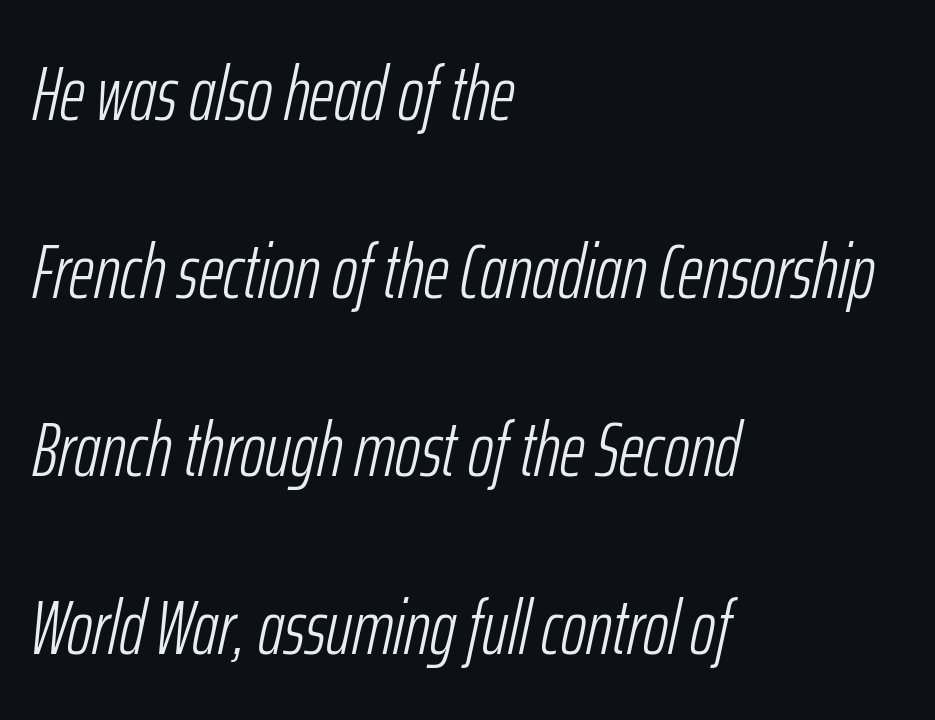
Q: Is the text bold? A: No.
Q: Is the text italic (slanted)? A: Yes, it leans right by about 12 degrees.
Q: Is the text underlined? A: No.
Q: How is the paragraph aligned? A: Left-aligned.
Q: Is the spacing between letters normal or unusually wide? A: Normal.
Q: Is the spacing between lines tight, normal or loose? A: Loose.
Q: Width (condensed, normal, or wide)? A: Condensed.
Q: Stroke contrast? A: Low.
Q: x-height? A: Medium.
Q: Monospaced? A: No.
